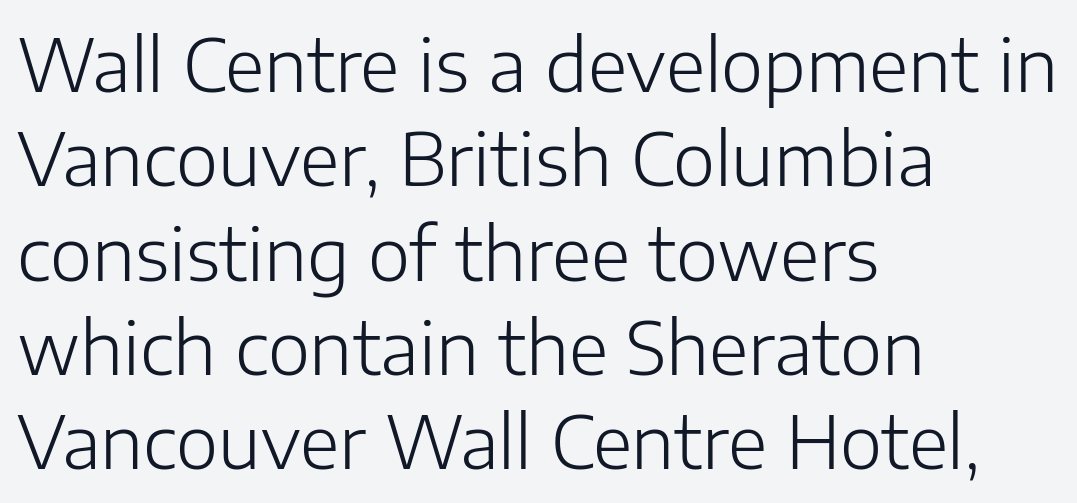
The image shows 72 px light sans-serif type, upright; set left-aligned, normal line spacing (1.31x), normal letter spacing, not underlined; low stroke contrast and a medium x-height.
